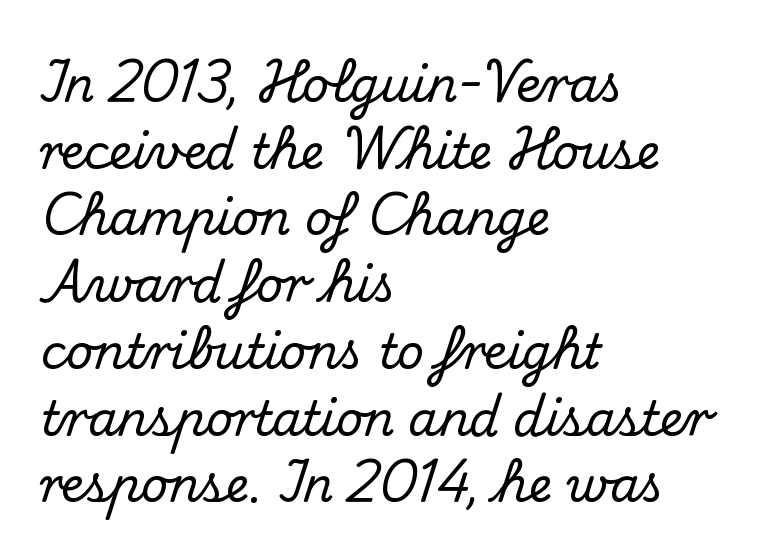
Q: Is the text italic (slanted)? A: Yes.
Q: Is the typeface a serif or a sans-serif typeface? A: Serif.
Q: Is the text underlined? A: No.
Q: How is the paragraph aligned? A: Left-aligned.
Q: Is the spacing between letters normal or unusually wide? A: Normal.
Q: Is the spacing between lines tight, normal or loose? A: Normal.
Q: Width (condensed, normal, or wide)? A: Normal.
Q: Stroke contrast? A: Medium.
Q: x-height? A: Small.
Q: Monospaced? A: No.
